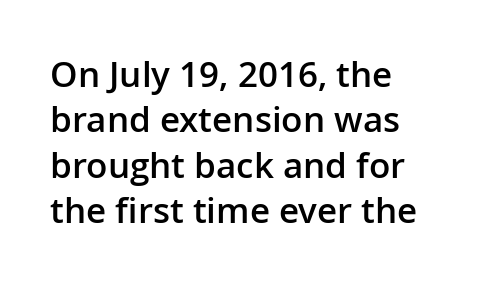
{"serif": "no", "italic": "no", "bold": "semi", "weight": "semibold", "width": "normal", "stroke_contrast": "low", "x_height": "medium", "monospaced": "no", "underline": "no", "align": "left", "line_spacing": "normal", "line_spacing_ratio": 1.3, "letter_spacing": "normal", "letter_spacing_em": 0.0, "glyph_px": 35}
